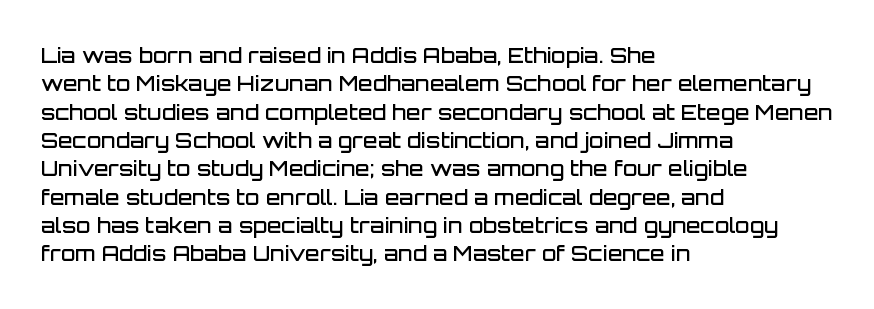
Q: Is the text bold? A: Semi-bold.
Q: Is the text italic (slanted)? A: No, it is upright.
Q: Is the text underlined? A: No.
Q: How is the paragraph aligned? A: Left-aligned.
Q: Is the spacing between letters normal or unusually wide? A: Normal.
Q: Is the spacing between lines tight, normal or loose? A: Normal.
